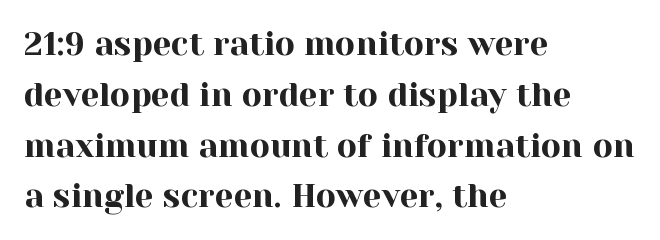
Varying glyph widths throughout — classic text-font behaviour. Leading matches the norm, producing a regular column. Upright lettering throughout. This rendering features lettering with no underline.
